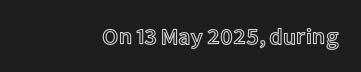
There is no visible air inserted between adjacent glyphs. If you drew a line through each stem, it would be perfectly vertical. Bare-footed words on every line. Teacher's note: observe the even right margin — that is flush-right alignment.
